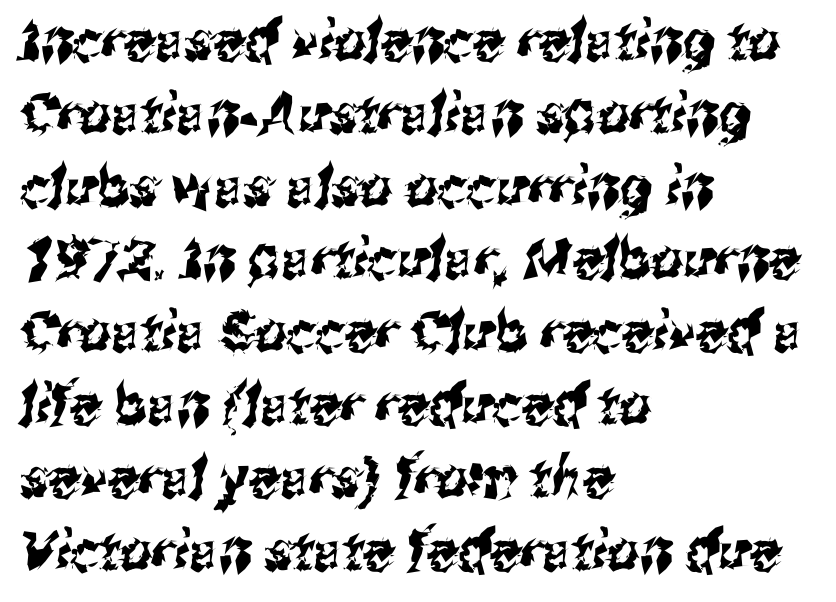
The image shows 56 px condensed sans-serif type; set left-aligned, normal line spacing (1.3x), normal letter spacing, not underlined; medium stroke contrast and a medium x-height.
